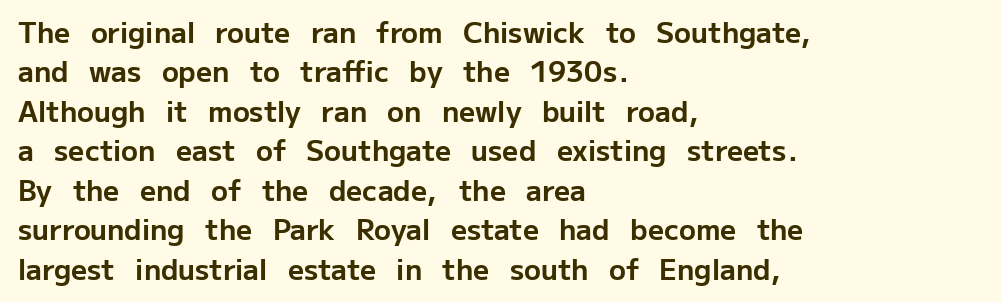
{"serif": "no", "italic": "no", "bold": "yes", "weight": "bold", "width": "normal", "stroke_contrast": "low", "x_height": "medium", "monospaced": "no", "underline": "no", "align": "left", "line_spacing": "normal", "line_spacing_ratio": 1.41, "letter_spacing": "normal", "letter_spacing_em": 0.0, "glyph_px": 28}
